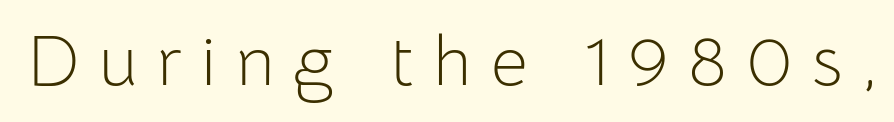
The image shows 71 px light sans-serif type, upright; set unusually wide letter spacing (+0.27 em), not underlined; low stroke contrast and a medium x-height.
